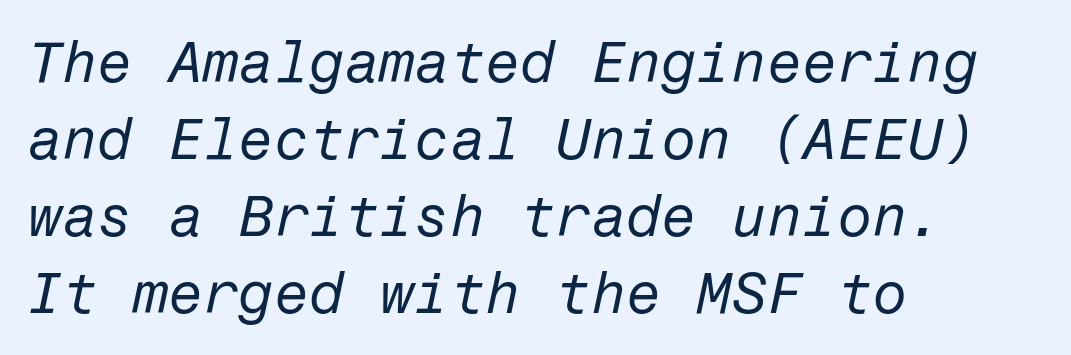
Is there much room between lines? A standard amount, neither cramped nor airy. Heft: none added — not bold. Each line starts at the same left margin while the right side varies. The lettering tilts uniformly, giving the passage an italic look. The face used here is rendered with its standard letterfit. A clean baseline with only descenders dipping below it.
